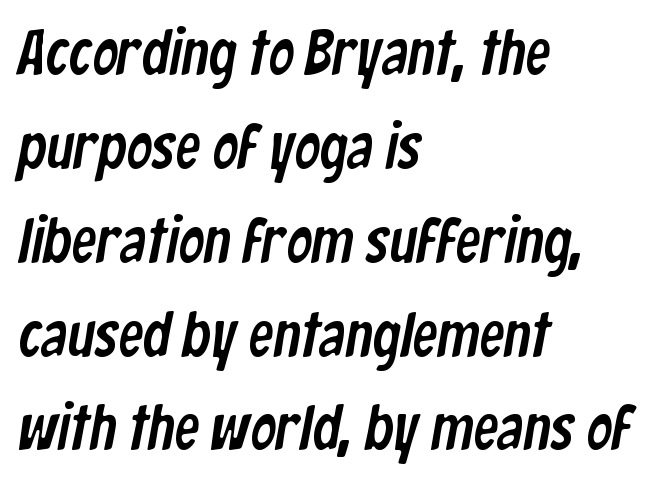
Q: Is the typeface a serif or a sans-serif typeface? A: Sans-serif.
Q: Is the text underlined? A: No.
Q: How is the paragraph aligned? A: Left-aligned.
Q: Is the spacing between letters normal or unusually wide? A: Normal.
Q: Is the spacing between lines tight, normal or loose? A: Normal.
Q: Width (condensed, normal, or wide)? A: Condensed.
Q: Stroke contrast? A: Low.
Q: x-height? A: Medium.
Q: Monospaced? A: No.
